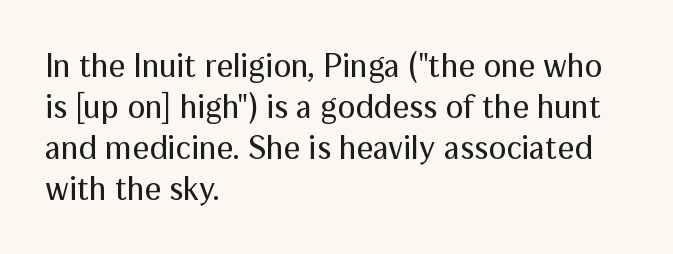
The image shows 33 px regular-weight sans-serif type, upright; set left-aligned, line spacing 1.24x, normal letter spacing, not underlined; medium stroke contrast and a medium x-height.
